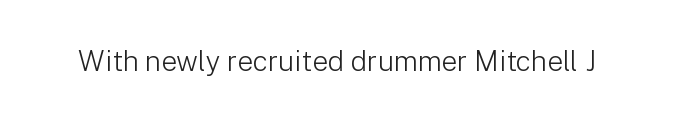
The image shows 28 px light sans-serif type, upright; set normal letter spacing, not underlined; low stroke contrast and a medium x-height.
